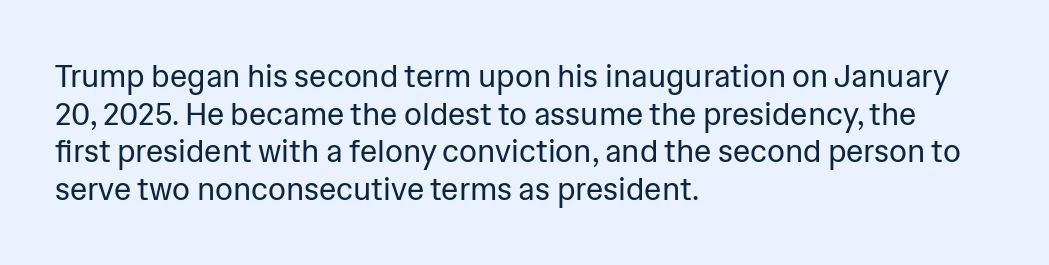
The image shows 31 px regular-weight sans-serif type, upright; set left-aligned, line spacing 1.21x, normal letter spacing, not underlined; low stroke contrast and a medium x-height.
